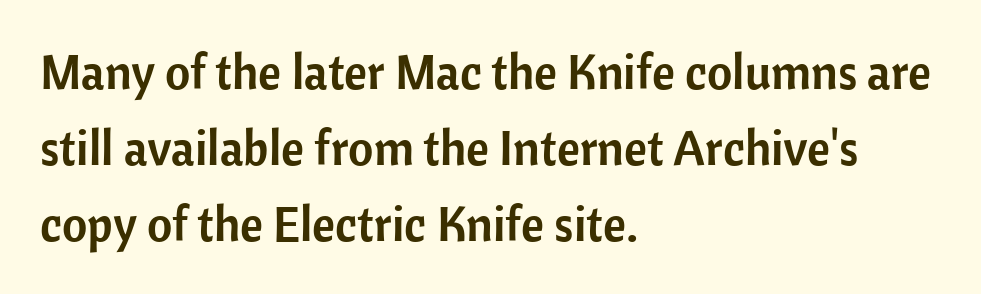
The image shows 49 px sans-serif type, upright; set left-aligned, normal line spacing (1.55x), normal letter spacing, not underlined; low stroke contrast and a medium x-height.
